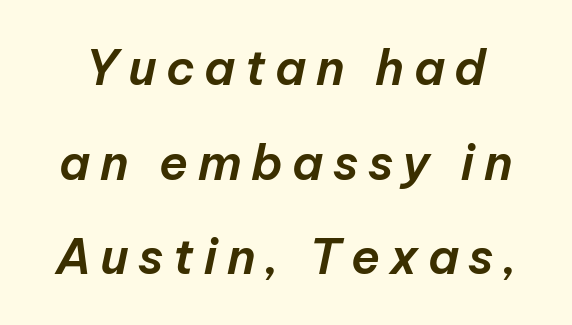
{"italic": "yes", "lean": "right", "slant_degrees": 12, "width": "normal", "stroke_contrast": "low", "x_height": "medium", "monospaced": "no", "underline": "no", "line_spacing": "loose", "line_spacing_ratio": 1.97, "letter_spacing": "wide", "letter_spacing_em": 0.2, "glyph_px": 48}
